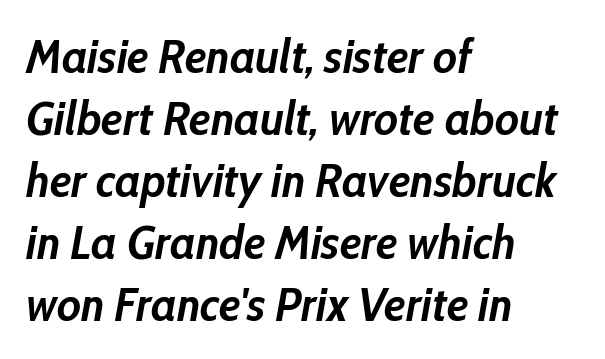
The zone under the glyphs is completely vacant. Words appear dense and cohesive because spacing is normal. Casual observation: everything's shoved over to the left. The face used here is proportionally spaced, like ordinary book or web type. Notice how descenders clear the ascenders below comfortably — that's standard leading. On the weight axis this lands at bold, roughly 700.
